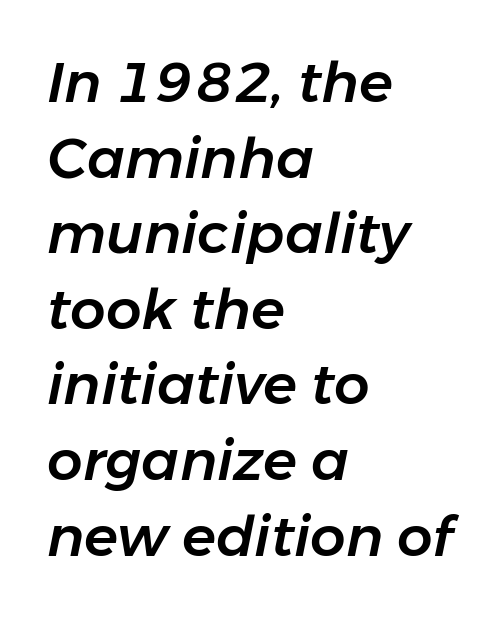
{"italic": "yes", "lean": "right", "slant_degrees": 11, "width": "normal", "stroke_contrast": "low", "x_height": "medium", "monospaced": "no", "underline": "no", "align": "left", "line_spacing": "normal", "line_spacing_ratio": 1.35, "letter_spacing": "normal", "letter_spacing_em": 0.0, "glyph_px": 56}
